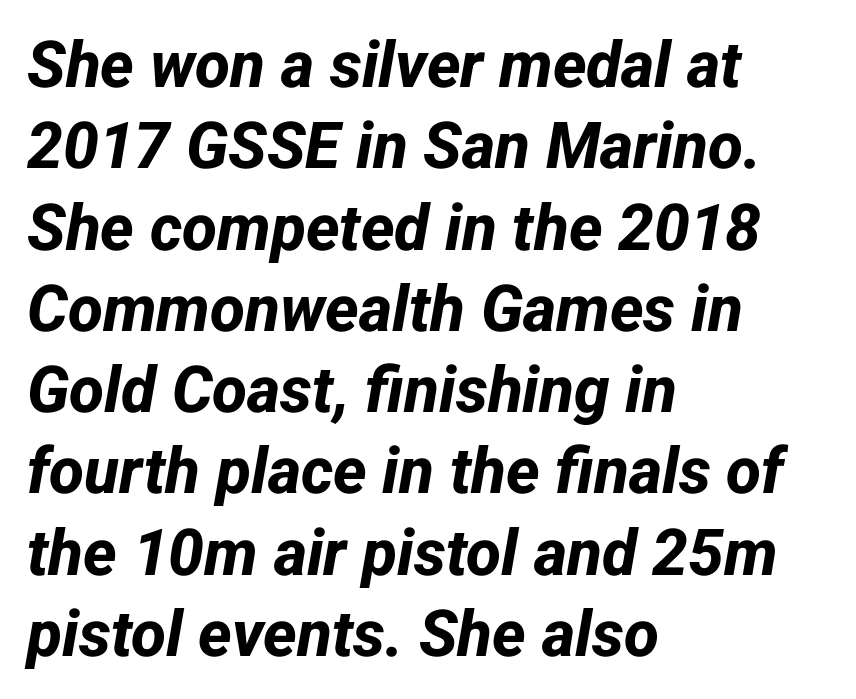
This sample has the flowing, uneven cadence of proportional lettering. The lines are quadded left. Short note: letters normally spaced. Interline gaps are of average width in this sample. The glyphs are unaccompanied by any horizontal stroke below them. The designer went with a sans here, leaving each stem footless.
